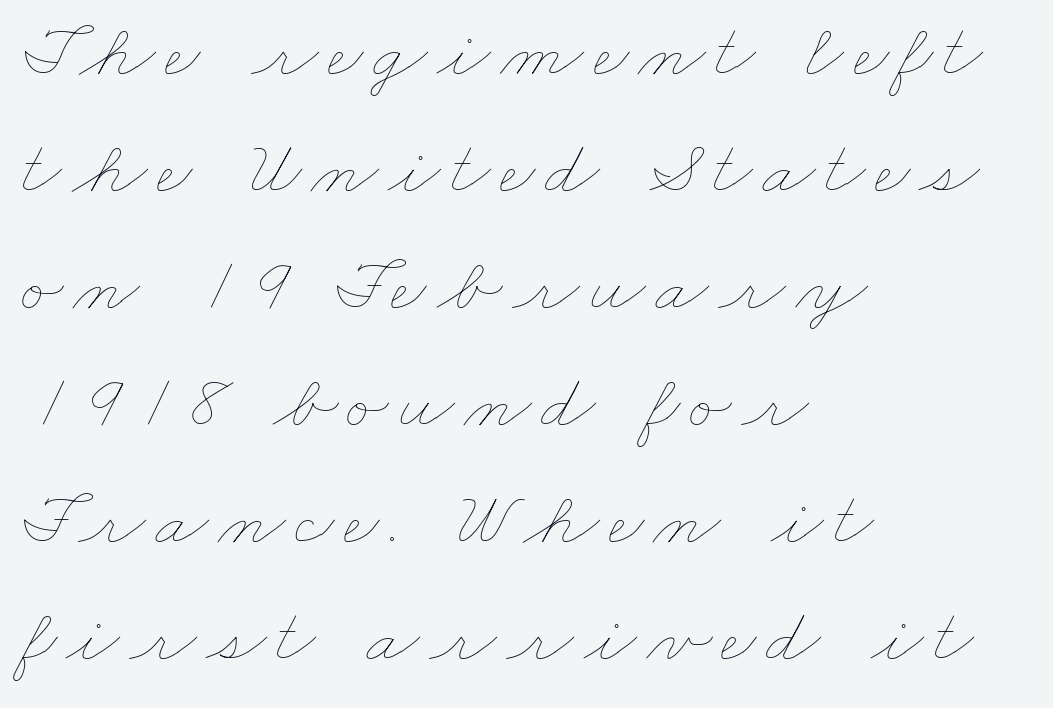
{"bold": "no", "weight": "thin", "width": "wide", "stroke_contrast": "low", "x_height": "small", "monospaced": "no", "underline": "no", "align": "left", "line_spacing": "normal", "line_spacing_ratio": 1.5, "glyph_px": 78}
